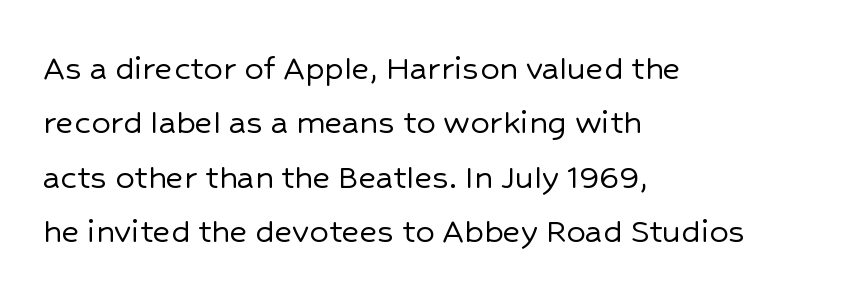
Line beginnings align vertically; line endings do not. A typesetter would mark this as roman, not italic. Font category for this specimen: sans-serif. Varying glyph widths throughout — classic text-font behaviour. There is no visible air inserted between adjacent glyphs.
